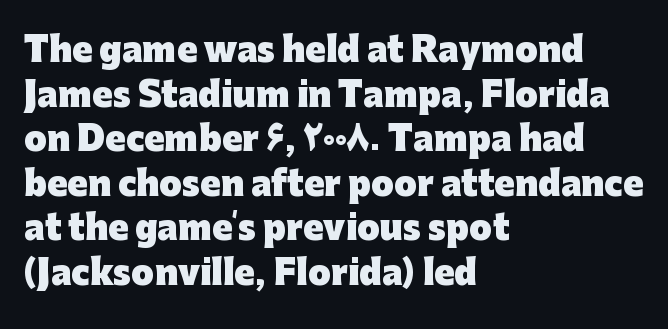
{"serif": "no", "italic": "no", "bold": "yes", "weight": "heavy", "width": "normal", "stroke_contrast": "low", "x_height": "medium", "monospaced": "no", "underline": "no", "align": "left", "line_spacing": "normal", "line_spacing_ratio": 1.35, "letter_spacing": "normal", "letter_spacing_em": 0.0, "glyph_px": 33}
